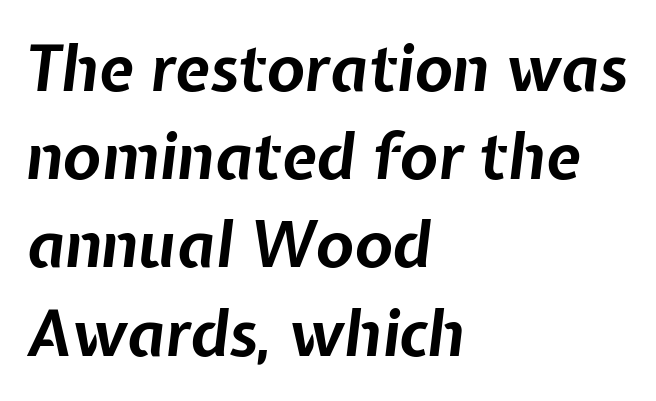
Q: Is the text bold? A: Yes.
Q: Is the text italic (slanted)? A: Yes, it leans right by about 7 degrees.
Q: Is the text underlined? A: No.
Q: How is the paragraph aligned? A: Left-aligned.
Q: Is the spacing between letters normal or unusually wide? A: Normal.
Q: Is the spacing between lines tight, normal or loose? A: Normal.
Q: Width (condensed, normal, or wide)? A: Normal.
Q: Stroke contrast? A: Low.
Q: x-height? A: Medium.
Q: Monospaced? A: No.
